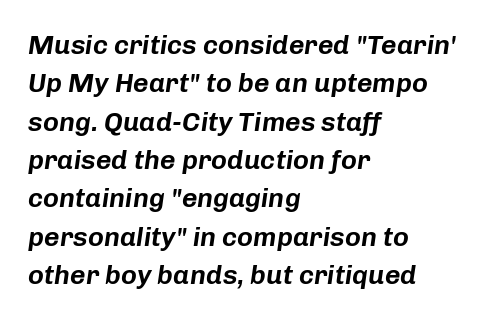
{"italic": "yes", "lean": "right", "slant_degrees": 8, "underline": "no", "align": "left", "line_spacing": "normal", "line_spacing_ratio": 1.42, "letter_spacing": "normal", "letter_spacing_em": 0.0, "glyph_px": 27}
